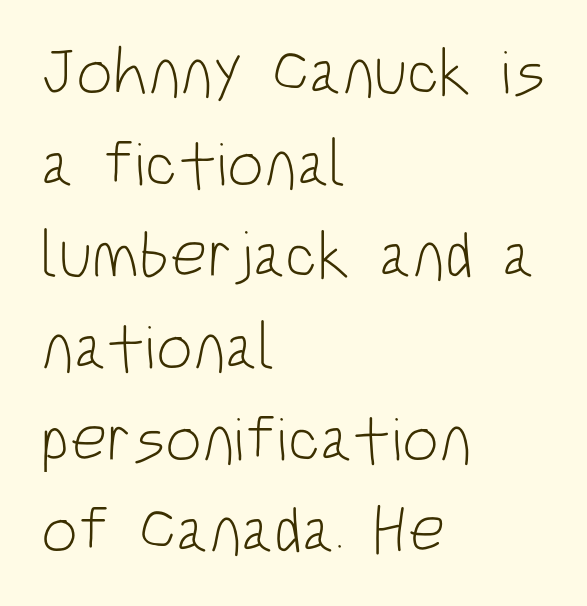
The image shows 65 px light, condensed sans-serif type, upright; set left-aligned, normal line spacing (1.41x), normal letter spacing, not underlined; low stroke contrast and a large x-height.
